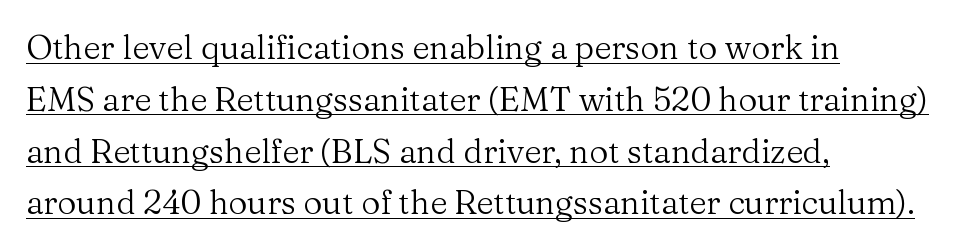
Q: Is the text bold? A: No.
Q: Is the text italic (slanted)? A: No, it is upright.
Q: Is the typeface a serif or a sans-serif typeface? A: Serif.
Q: Is the text underlined? A: Yes.
Q: How is the paragraph aligned? A: Left-aligned.
Q: Is the spacing between letters normal or unusually wide? A: Normal.
Q: Is the spacing between lines tight, normal or loose? A: Normal.
Q: Width (condensed, normal, or wide)? A: Normal.
Q: Stroke contrast? A: Medium.
Q: x-height? A: Medium.
Q: Monospaced? A: No.
